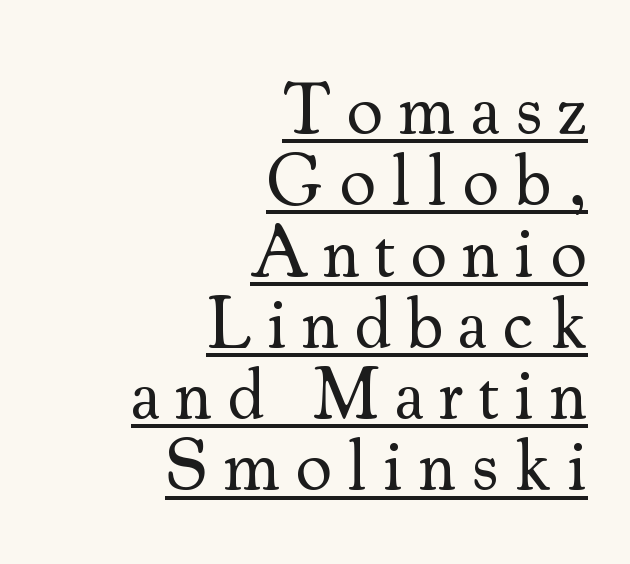
Q: Is the text bold? A: No.
Q: Is the text italic (slanted)? A: No, it is upright.
Q: Is the typeface a serif or a sans-serif typeface? A: Serif.
Q: Is the text underlined? A: Yes.
Q: How is the paragraph aligned? A: Right-aligned.
Q: Is the spacing between letters normal or unusually wide? A: Unusually wide.
Q: Is the spacing between lines tight, normal or loose? A: Tight.
Q: Width (condensed, normal, or wide)? A: Normal.
Q: Stroke contrast? A: Medium.
Q: x-height? A: Small.
Q: Monospaced? A: No.
